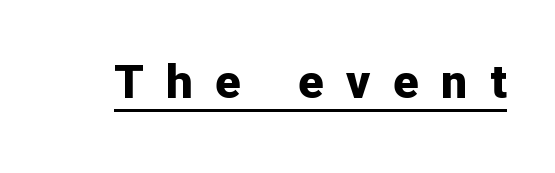
The image shows 47 px bold sans-serif type, upright; set unusually wide letter spacing (+0.48 em), underlined; low stroke contrast and a medium x-height.
